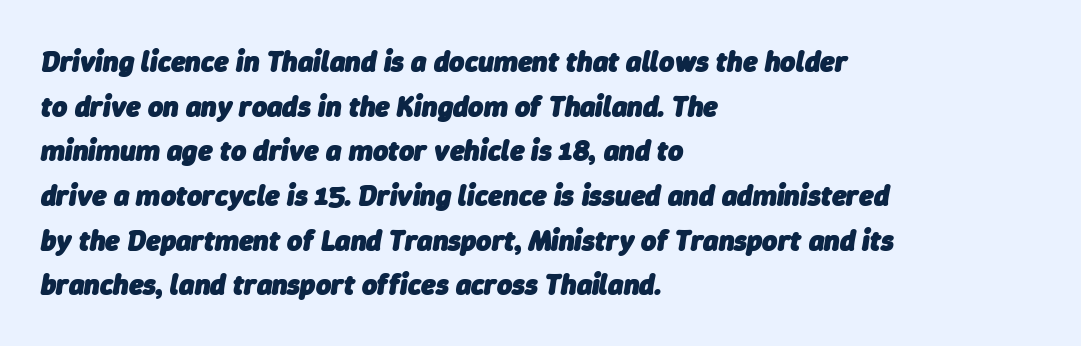
{"italic": "yes", "lean": "right", "slant_degrees": 9, "bold": "yes", "weight": "heavy", "width": "normal", "stroke_contrast": "low", "x_height": "medium", "monospaced": "no", "underline": "no", "align": "left", "line_spacing": "normal", "line_spacing_ratio": 1.54, "letter_spacing": "normal", "letter_spacing_em": 0.0, "glyph_px": 29}
